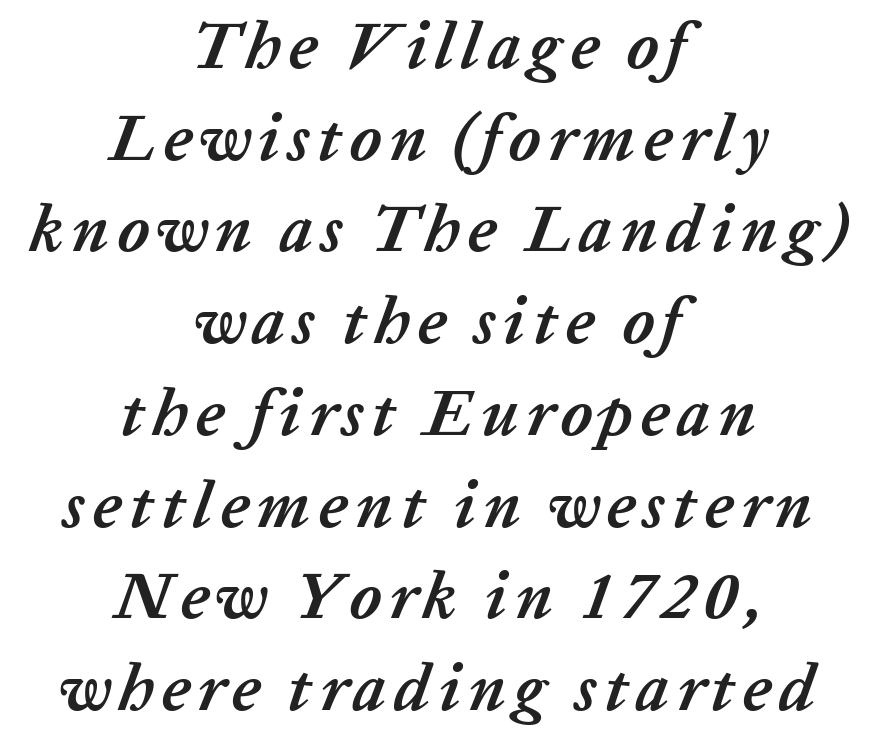
The image shows 66 px semibold type, italic (leaning right); set centered, normal line spacing (1.39x), not underlined; low stroke contrast and a medium x-height.
